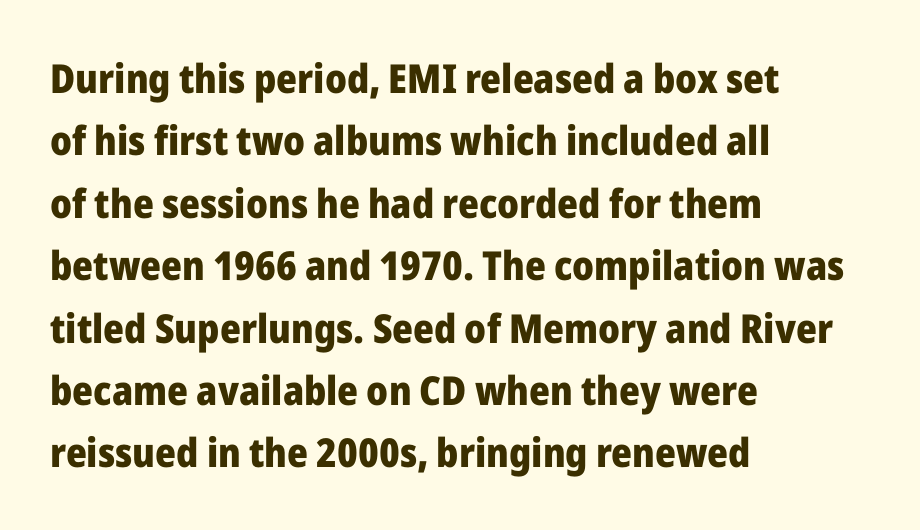
{"serif": "no", "italic": "no", "bold": "yes", "weight": "heavy", "width": "normal", "stroke_contrast": "low", "x_height": "medium", "monospaced": "no", "underline": "no", "align": "left", "line_spacing": "normal", "line_spacing_ratio": 1.56, "letter_spacing": "normal", "letter_spacing_em": 0.0, "glyph_px": 40}
